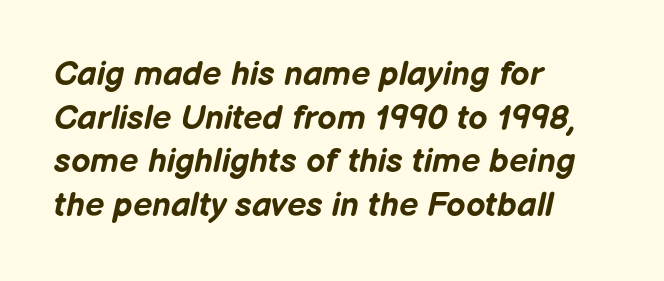
{"italic": "yes", "lean": "right", "slant_degrees": 12, "bold": "yes", "weight": "bold", "width": "normal", "stroke_contrast": "low", "x_height": "medium", "monospaced": "no", "underline": "no", "align": "left", "line_spacing": "normal", "line_spacing_ratio": 1.28, "letter_spacing": "normal", "letter_spacing_em": 0.0, "glyph_px": 34}
